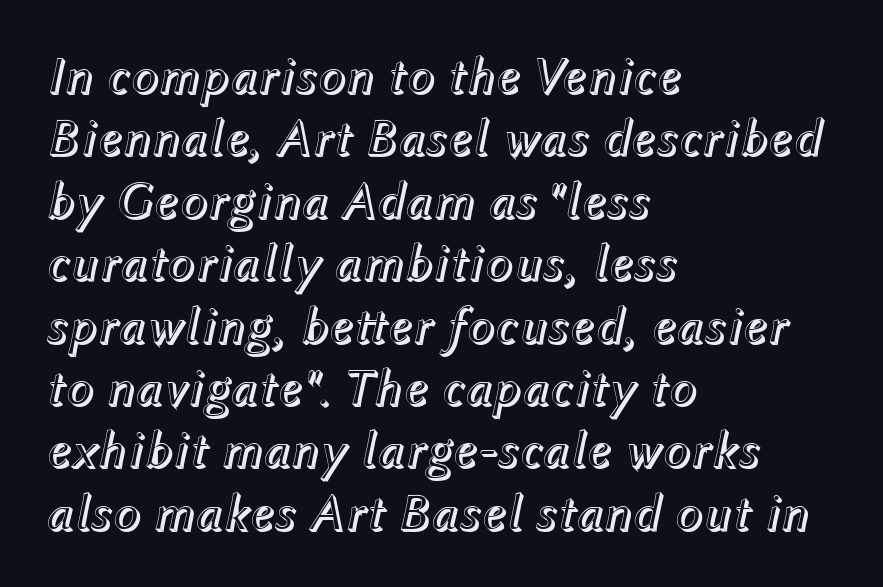
Q: Is the text italic (slanted)? A: Yes, it leans right by about 12 degrees.
Q: Is the text underlined? A: No.
Q: How is the paragraph aligned? A: Left-aligned.
Q: Is the spacing between letters normal or unusually wide? A: Normal.
Q: Width (condensed, normal, or wide)? A: Normal.
Q: x-height? A: Medium.
Q: Monospaced? A: No.
